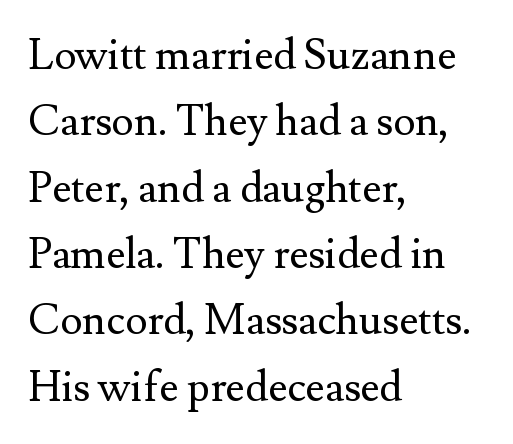
{"serif": "yes", "italic": "no", "bold": "no", "weight": "regular", "width": "normal", "stroke_contrast": "medium", "x_height": "small", "monospaced": "no", "underline": "no", "align": "left", "line_spacing": "normal", "line_spacing_ratio": 1.58, "letter_spacing": "normal", "letter_spacing_em": 0.0, "glyph_px": 42}
